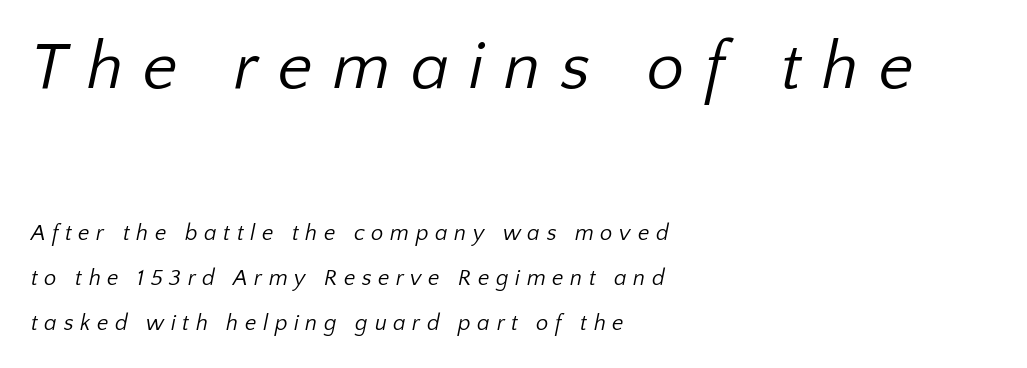
The image shows 67 px regular-weight sans-serif type; set left-aligned, loose line spacing (2.04x), unusually wide letter spacing (+0.3 em), not underlined; the first (top) block is 3.05x larger; low stroke contrast and a medium x-height.
